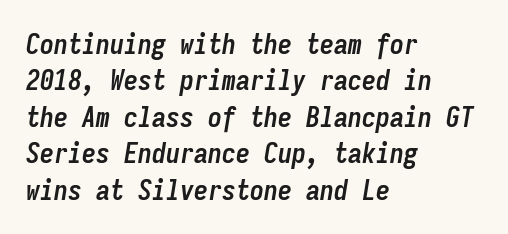
The image shows 28 px semibold, condensed type, italic (leaning right), monospaced; set left-aligned, normal line spacing (1.3x), normal letter spacing, not underlined; low stroke contrast and a medium x-height.
